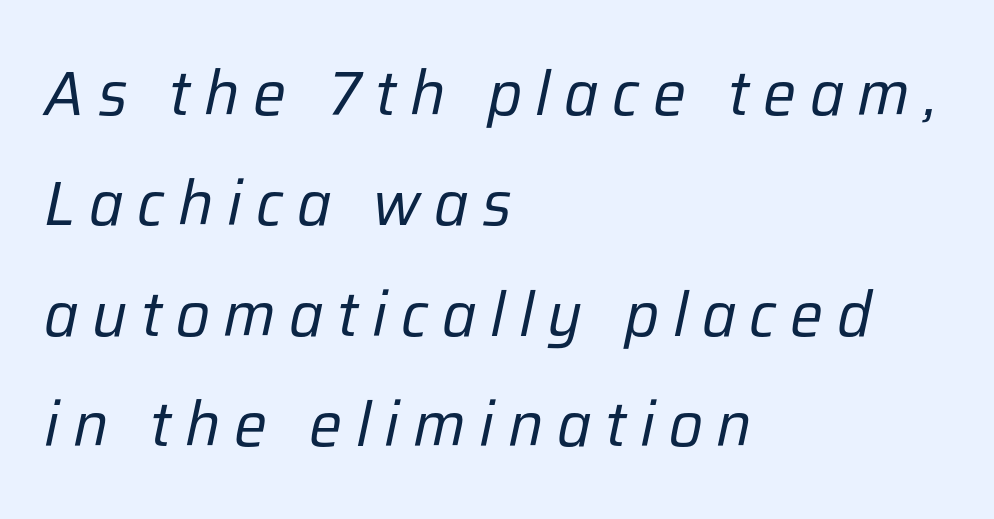
{"italic": "yes", "lean": "right", "slant_degrees": 12, "bold": "no", "weight": "regular", "width": "normal", "stroke_contrast": "low", "x_height": "medium", "monospaced": "no", "underline": "no", "align": "left", "line_spacing_ratio": 1.78, "letter_spacing": "wide", "letter_spacing_em": 0.22, "glyph_px": 62}
